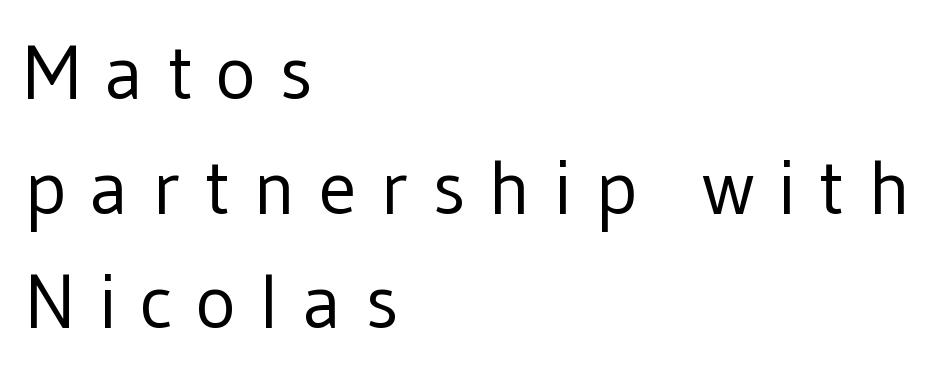
Regular leading. The letterforms stand isolated, each surrounded by extra space. Underlining? Definitely not there. Do the characters align in a grid? No, the font is proportional. A typesetter would label this face a sans.
